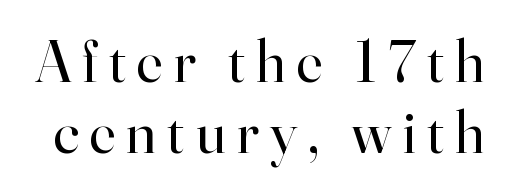
Q: Is the text bold? A: No.
Q: Is the text italic (slanted)? A: No, it is upright.
Q: Is the typeface a serif or a sans-serif typeface? A: Serif.
Q: Is the text underlined? A: No.
Q: Width (condensed, normal, or wide)? A: Normal.
Q: Stroke contrast? A: High.
Q: x-height? A: Small.
Q: Monospaced? A: No.
